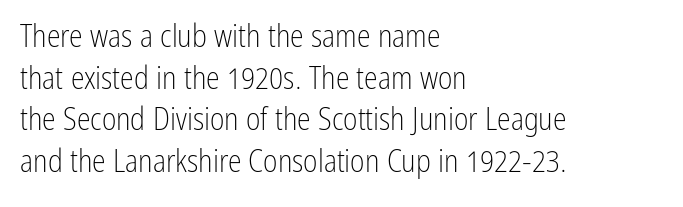
The image shows 31 px light, condensed sans-serif type, upright; set left-aligned, normal line spacing (1.34x), normal letter spacing, not underlined; low stroke contrast and a medium x-height.
